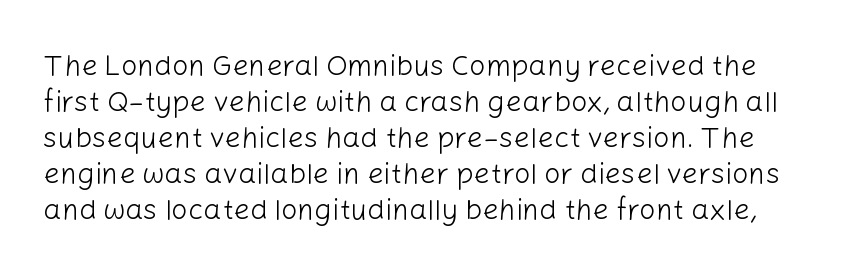
The image shows 29 px light sans-serif type, upright; set line spacing 1.24x, normal letter spacing, not underlined; low stroke contrast and a medium x-height.
